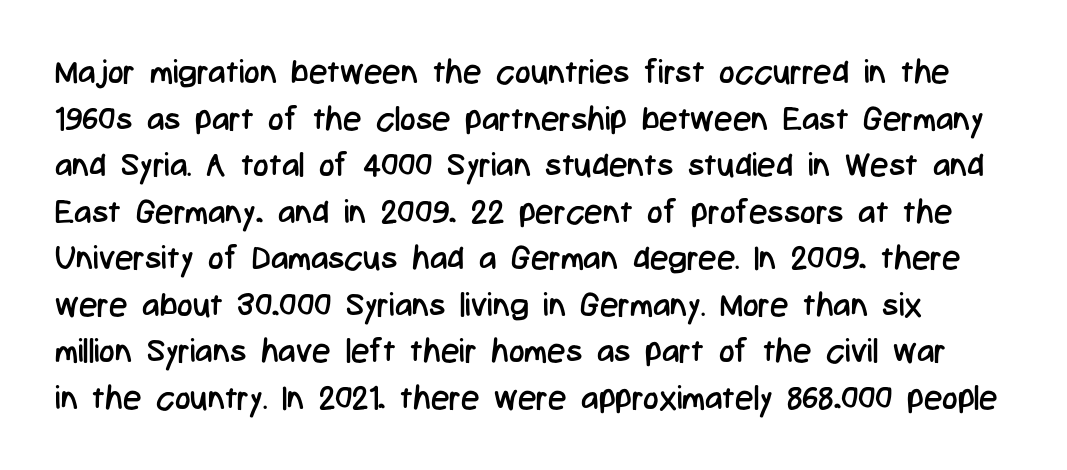
Letter spacing: default. These lines are rendered in a variable-pitch font. The font family rendered here belongs to the sans-serif group. The lettering holds an erect, upright posture throughout.
